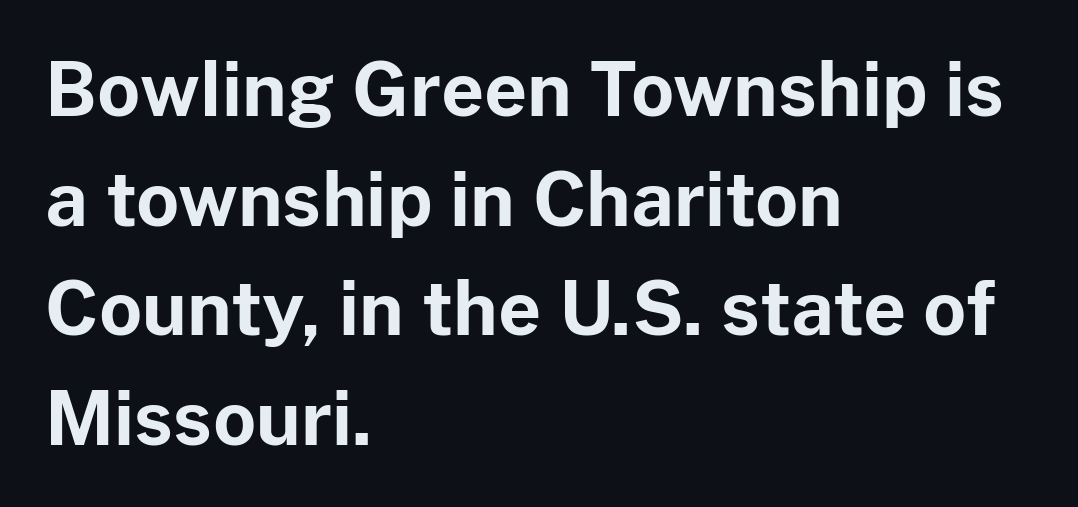
{"serif": "no", "italic": "no", "bold": "yes", "weight": "bold", "width": "normal", "stroke_contrast": "low", "x_height": "medium", "monospaced": "no", "underline": "no", "align": "left", "line_spacing": "normal", "line_spacing_ratio": 1.48, "letter_spacing": "normal", "letter_spacing_em": 0.0, "glyph_px": 74}
